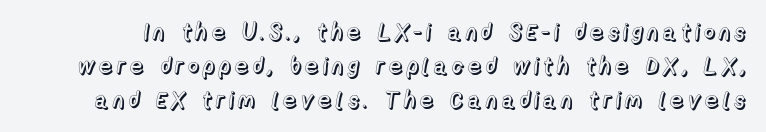
The image shows 23 px text type; set normal line spacing (1.47x), not underlined.
